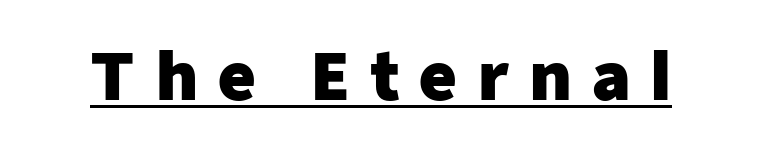
{"serif": "no", "italic": "no", "bold": "yes", "weight": "heavy", "width": "normal", "stroke_contrast": "low", "x_height": "medium", "monospaced": "no", "underline": "yes", "letter_spacing": "wide", "letter_spacing_em": 0.3, "glyph_px": 65}
